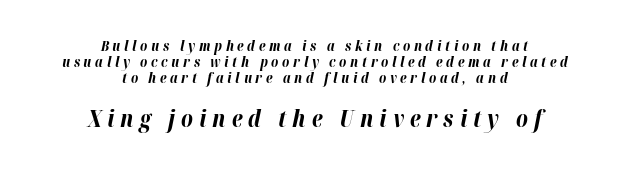
The image shows 23 px bold type, italic (leaning right); set centered, tight line spacing (1.13x), unusually wide letter spacing (+0.26 em), not underlined; the second (bottom) block is 1.64x larger.
